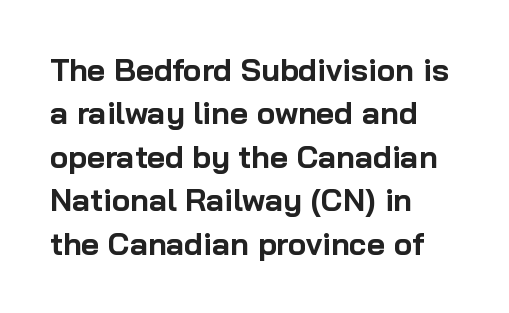
Q: Is the text bold? A: Yes.
Q: Is the text italic (slanted)? A: No, it is upright.
Q: Is the typeface a serif or a sans-serif typeface? A: Sans-serif.
Q: Is the text underlined? A: No.
Q: How is the paragraph aligned? A: Left-aligned.
Q: Is the spacing between letters normal or unusually wide? A: Normal.
Q: Is the spacing between lines tight, normal or loose? A: Normal.
Q: Width (condensed, normal, or wide)? A: Normal.
Q: Stroke contrast? A: Low.
Q: x-height? A: Medium.
Q: Monospaced? A: No.
